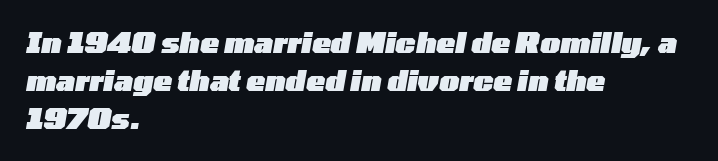
Q: Is the text bold? A: Yes.
Q: Is the text italic (slanted)? A: Yes, it leans right by about 10 degrees.
Q: Is the text underlined? A: No.
Q: How is the paragraph aligned? A: Left-aligned.
Q: Is the spacing between letters normal or unusually wide? A: Normal.
Q: Is the spacing between lines tight, normal or loose? A: Normal.
Q: Width (condensed, normal, or wide)? A: Wide.
Q: Stroke contrast? A: Low.
Q: x-height? A: Medium.
Q: Monospaced? A: No.
